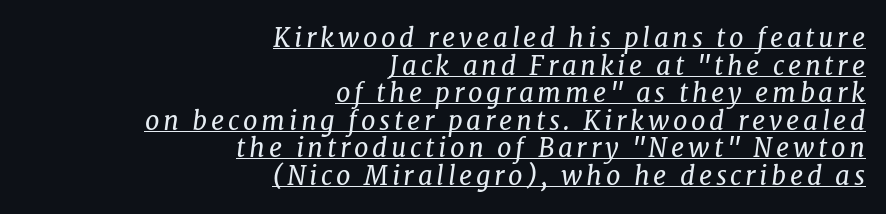
The image shows 26 px text type, italic (leaning right); set right-aligned, tight line spacing (1.06x), underlined.
